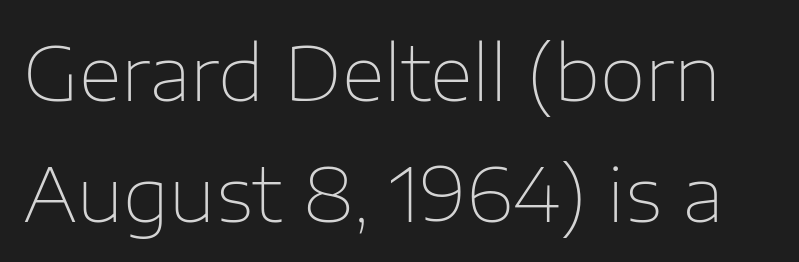
Q: Is the text bold? A: No.
Q: Is the text italic (slanted)? A: No, it is upright.
Q: Is the typeface a serif or a sans-serif typeface? A: Sans-serif.
Q: Is the text underlined? A: No.
Q: Is the spacing between letters normal or unusually wide? A: Normal.
Q: Is the spacing between lines tight, normal or loose? A: Normal.
Q: Width (condensed, normal, or wide)? A: Normal.
Q: Stroke contrast? A: Low.
Q: x-height? A: Medium.
Q: Monospaced? A: No.
